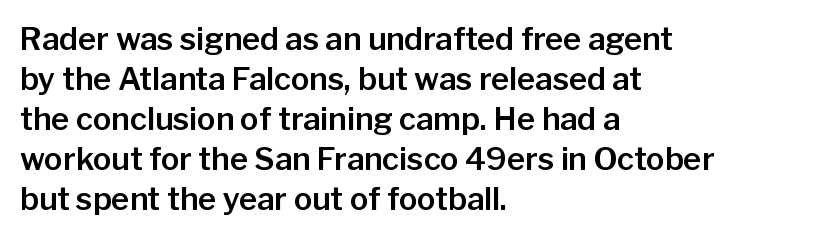
{"serif": "no", "italic": "no", "width": "normal", "stroke_contrast": "low", "x_height": "medium", "monospaced": "no", "underline": "no", "align": "left", "line_spacing": "normal", "line_spacing_ratio": 1.29, "letter_spacing": "normal", "letter_spacing_em": 0.0, "glyph_px": 31}
